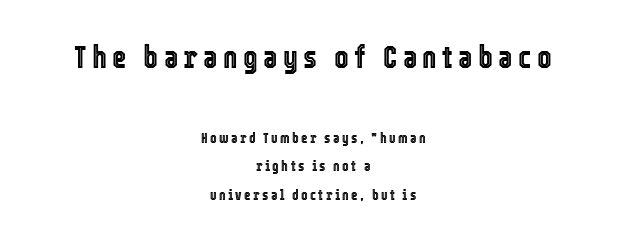
The image shows 31 px condensed type, upright; set centered, loose line spacing (2.03x), not underlined; the first (top) block is 2.21x larger; a medium x-height.
